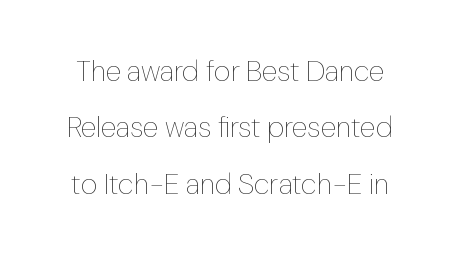
{"italic": "no", "bold": "no", "weight": "thin", "width": "normal", "stroke_contrast": "low", "x_height": "medium", "monospaced": "no", "underline": "no", "line_spacing": "loose", "line_spacing_ratio": 1.94, "letter_spacing": "normal", "letter_spacing_em": 0.0, "glyph_px": 29}
